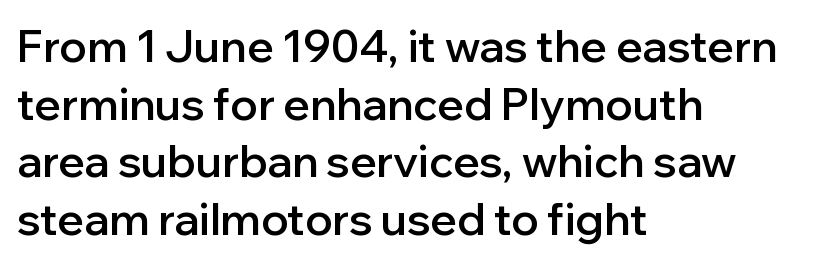
Q: Is the text bold? A: Semi-bold.
Q: Is the text italic (slanted)? A: No, it is upright.
Q: Is the typeface a serif or a sans-serif typeface? A: Sans-serif.
Q: Is the text underlined? A: No.
Q: How is the paragraph aligned? A: Left-aligned.
Q: Is the spacing between letters normal or unusually wide? A: Normal.
Q: Is the spacing between lines tight, normal or loose? A: Normal.
Q: Width (condensed, normal, or wide)? A: Normal.
Q: Stroke contrast? A: Low.
Q: x-height? A: Medium.
Q: Monospaced? A: No.
